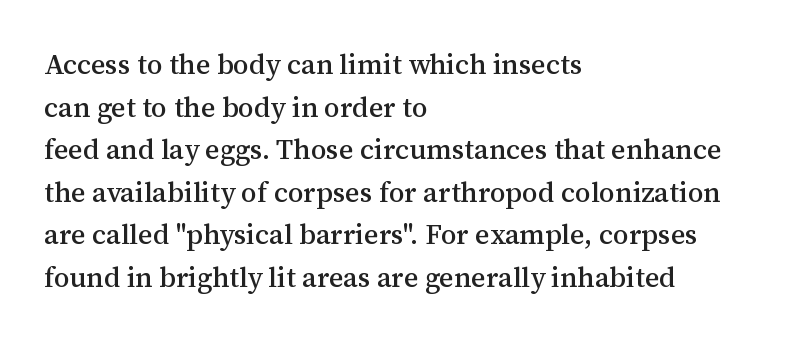
The line texture is even and compact thanks to regular tracking. The rows are spaced the way most documents space them. This rendering uses left alignment, leaving the right contour irregular. Unmarked baselines from the first word to the last. Italic: no, the glyphs are upright roman.
